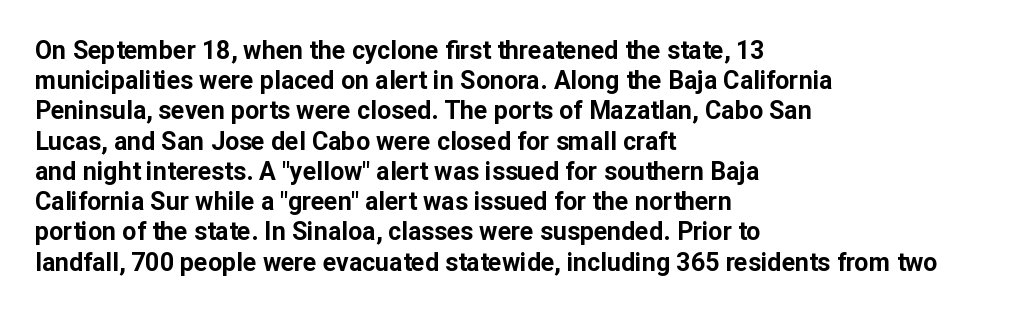
The passage shown is emphatically bold. The space directly below the letters is spotless. Tracking here is standard; glyphs follow each other at the usual distance. Where is the straight margin? On the left.
